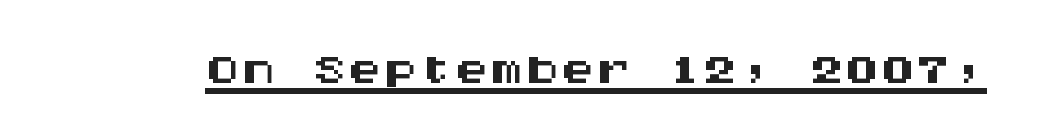
{"serif": "no", "italic": "no", "width": "wide", "stroke_contrast": "medium", "x_height": "large", "monospaced": "yes", "underline": "yes", "letter_spacing": "normal", "letter_spacing_em": 0.0, "glyph_px": 71}
